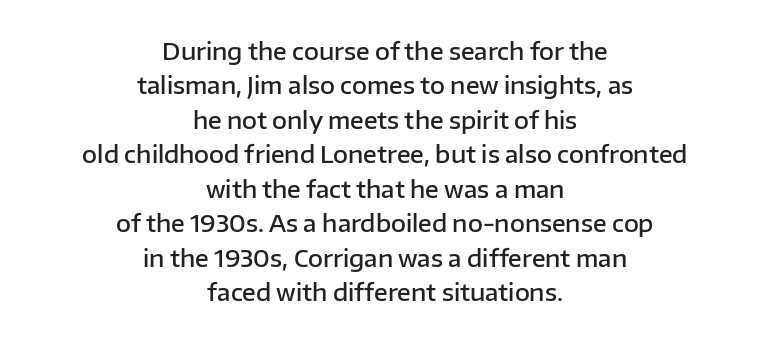
Evenly set lines give the paragraph a standard silhouette. No italicization has been applied; the sample stays upright. The face used here is a semibold: visibly heavier than regular, lighter than bold. Plain, unruled lines of type. Short and long lines alike share a common midpoint.
